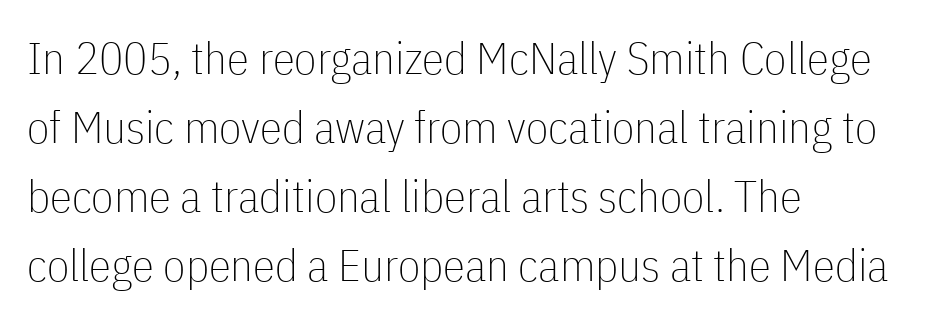
Type style note: lacks serifs. You could not count columns in this text — the font is proportionally spaced. In CSS terms this would be text-align: left. The string is rendered with underlining switched off.
